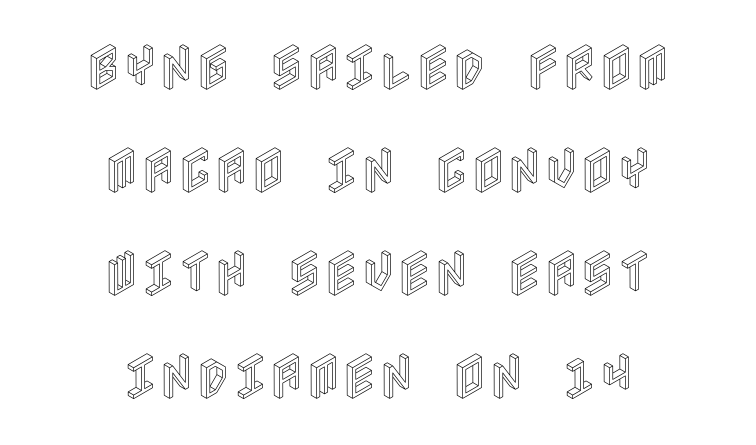
The image shows 50 px condensed type, upright; set centered, loose line spacing (2.06x), normal letter spacing, not underlined; a large x-height.
